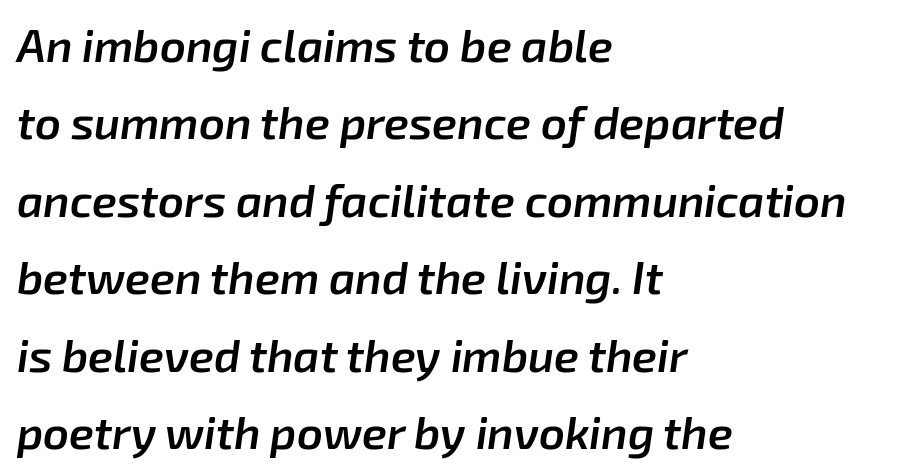
Horizontal alignment here is leftward, the default for most running prose. Notice how the stems are inclined rather than vertical — that's the hallmark of italics. This rendering features lettering with no underline. The line texture is even and compact thanks to regular tracking. The sample has been set in demibold, a notch under bold. The rendering uses natural spacing where letterforms have individual widths.
